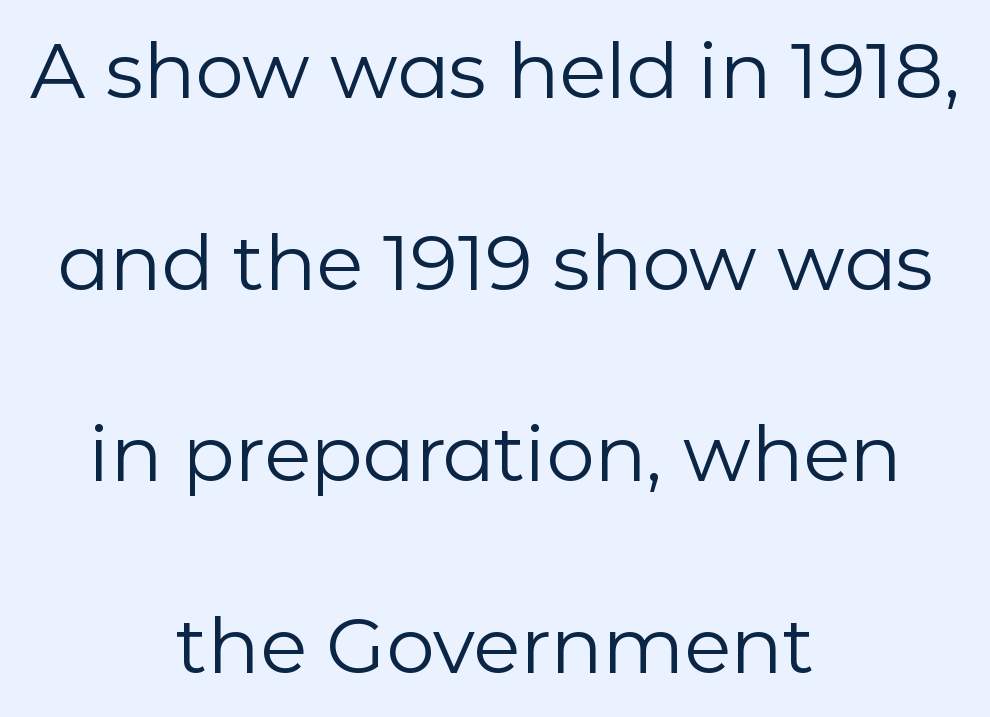
The image shows 77 px regular-weight sans-serif type, upright; set centered, loose line spacing (2.49x), normal letter spacing, not underlined; low stroke contrast and a medium x-height.
